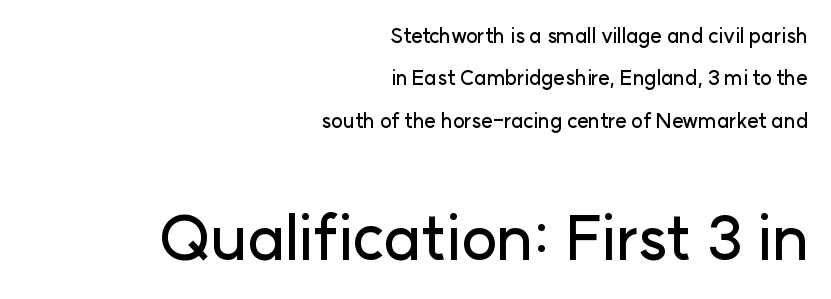
This sample has the flowing, uneven cadence of proportional lettering. The rendering uses a large line-height, opening up the rows. A sans-serif font was chosen for this passage. The baseline area is clear. This sample uses plain, unmodified letter spacing. Layout note: lines flush right.
